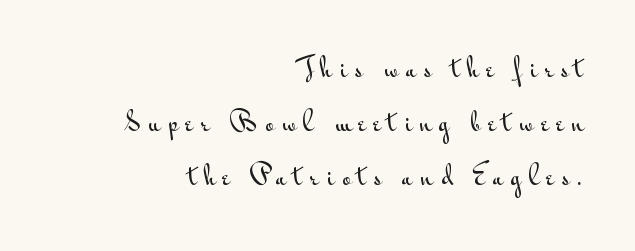
{"underline": "no", "align": "right", "line_spacing": "loose", "line_spacing_ratio": 2.25, "letter_spacing": "wide", "letter_spacing_em": 0.32, "glyph_px": 24}
